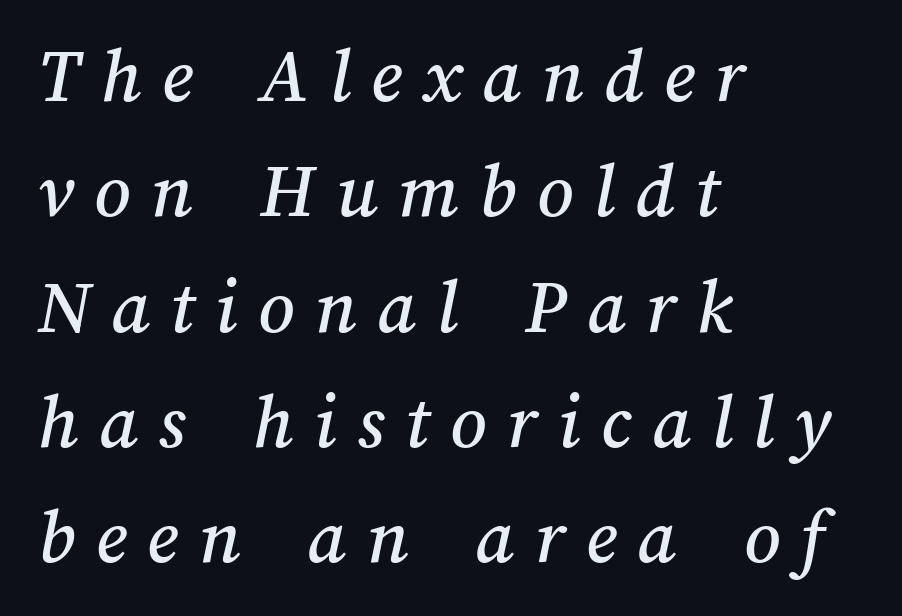
Is this a fixed-width face? No — the glyphs have proportional, varying widths. The space directly below the letters is spotless. Leading: standard. Someone cranked the tracking dial way up on this one.
